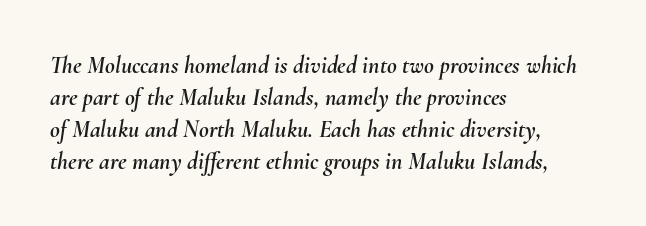
The image shows 24 px text type, italic (leaning right); set left-aligned, normal line spacing (1.33x), normal letter spacing, not underlined.
